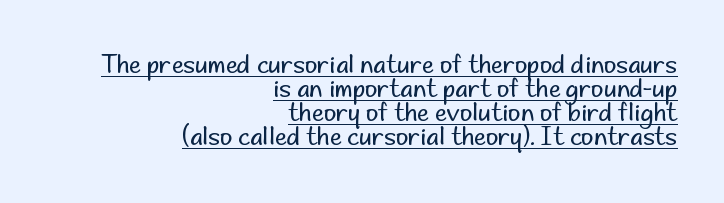
Think standard paragraph weight, or any step lighter than that. Interline gaps are noticeably narrow in this sample. Glyph-to-glyph distance matches everyday printed text. Every row of glyphs terminates at an identical x-position on the right. Compared with undecorated copy, this sample adds a rule below the words.
